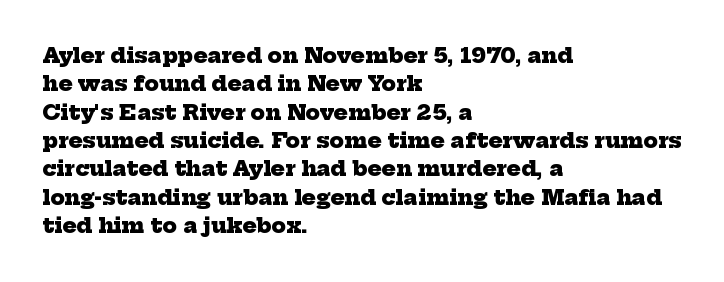
{"bold": "yes", "underline": "no", "align": "left", "line_spacing": "normal", "line_spacing_ratio": 1.35, "letter_spacing": "normal", "letter_spacing_em": 0.0, "glyph_px": 21}
